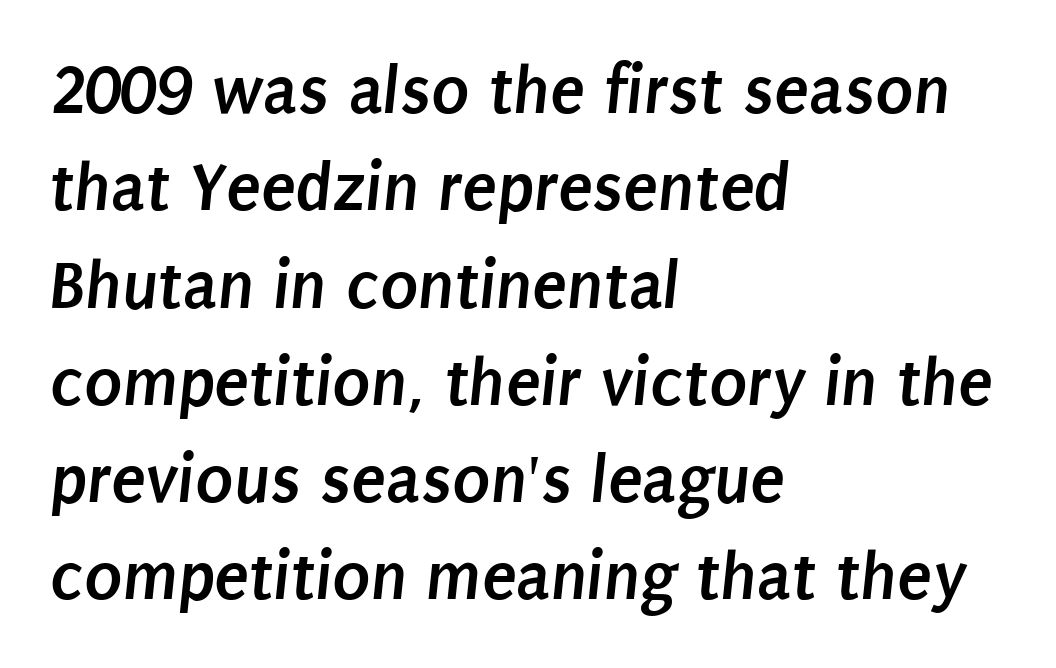
Q: Is the text bold? A: Yes.
Q: Is the typeface a serif or a sans-serif typeface? A: Sans-serif.
Q: Is the text underlined? A: No.
Q: How is the paragraph aligned? A: Left-aligned.
Q: Is the spacing between letters normal or unusually wide? A: Normal.
Q: Is the spacing between lines tight, normal or loose? A: Normal.
Q: Width (condensed, normal, or wide)? A: Condensed.
Q: Stroke contrast? A: Low.
Q: x-height? A: Large.
Q: Monospaced? A: No.
